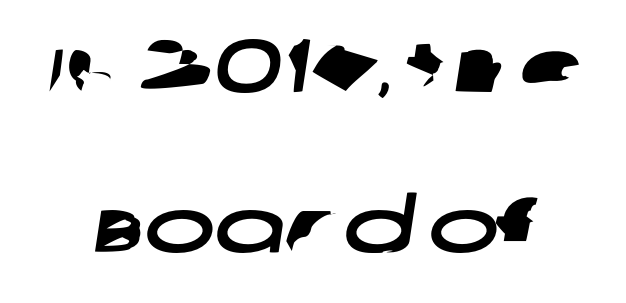
These lines are rendered in a variable-pitch font. A clean baseline with only descenders dipping below it. This sample uses a sans-serif face. Summary of vertical rhythm: relaxed, with wide interline spacing. Nobody touched the tracking dial on this one.
